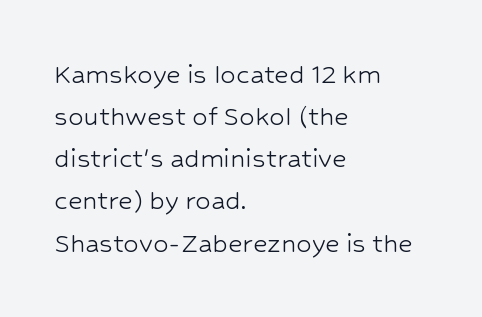
A typesetter would label this face a sans. A typesetter would call this zero additional tracking. The rendering uses natural spacing where letterforms have individual widths. These glyphs show unthickened strokes, regular width or finer. The leading is moderate, giving the passage an even texture.
